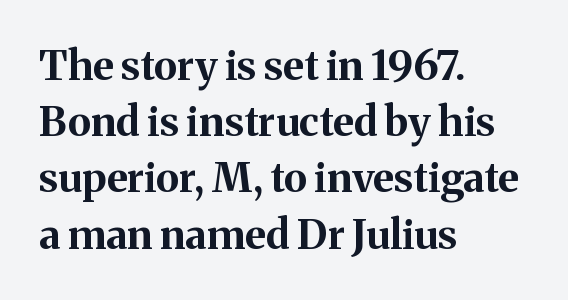
Q: Is the text bold? A: Yes.
Q: Is the text italic (slanted)? A: No, it is upright.
Q: Is the typeface a serif or a sans-serif typeface? A: Serif.
Q: Is the text underlined? A: No.
Q: How is the paragraph aligned? A: Left-aligned.
Q: Is the spacing between letters normal or unusually wide? A: Normal.
Q: Is the spacing between lines tight, normal or loose? A: Normal.
Q: Width (condensed, normal, or wide)? A: Normal.
Q: Stroke contrast? A: Medium.
Q: x-height? A: Medium.
Q: Monospaced? A: No.
